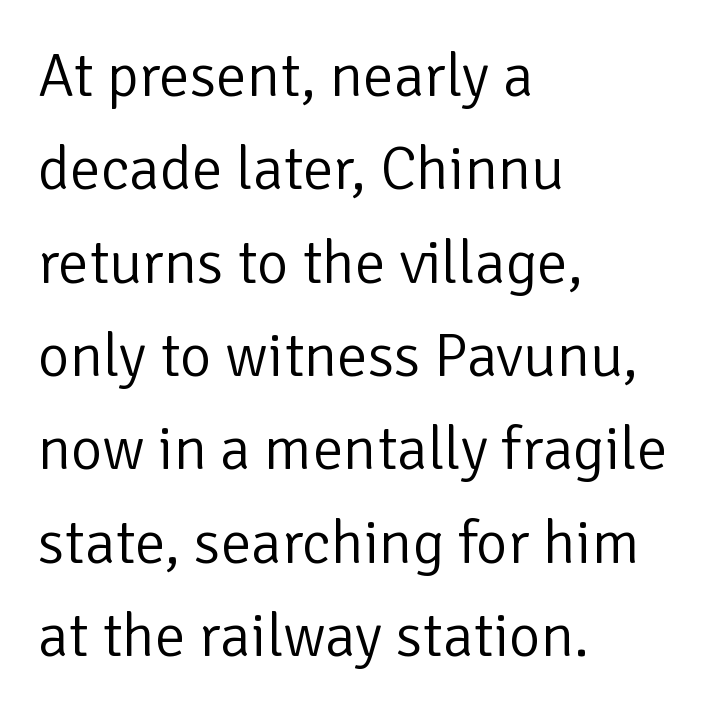
Q: Is the text bold? A: No.
Q: Is the text italic (slanted)? A: No, it is upright.
Q: Is the typeface a serif or a sans-serif typeface? A: Sans-serif.
Q: Is the text underlined? A: No.
Q: How is the paragraph aligned? A: Left-aligned.
Q: Is the spacing between letters normal or unusually wide? A: Normal.
Q: Is the spacing between lines tight, normal or loose? A: Normal.
Q: Width (condensed, normal, or wide)? A: Normal.
Q: Stroke contrast? A: Low.
Q: x-height? A: Medium.
Q: Monospaced? A: No.
